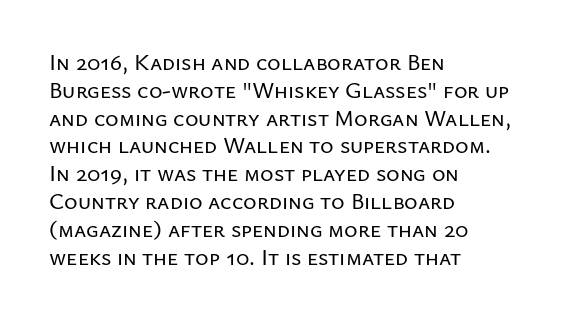
The image shows 23 px text type, upright; set left-aligned, line spacing 1.21x, normal letter spacing, not underlined.
